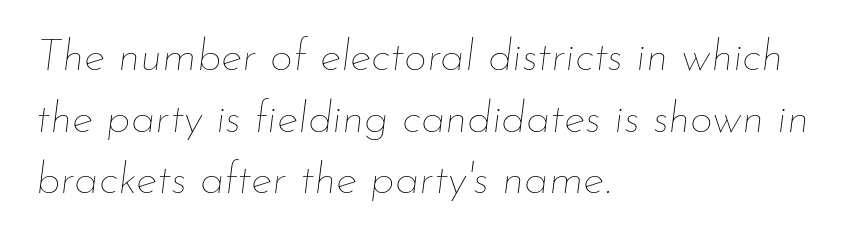
{"italic": "yes", "lean": "right", "slant_degrees": 7, "bold": "no", "weight": "thin", "width": "normal", "stroke_contrast": "low", "x_height": "small", "monospaced": "no", "underline": "no", "align": "left", "line_spacing": "normal", "line_spacing_ratio": 1.37, "letter_spacing": "normal", "letter_spacing_em": 0.0, "glyph_px": 45}
